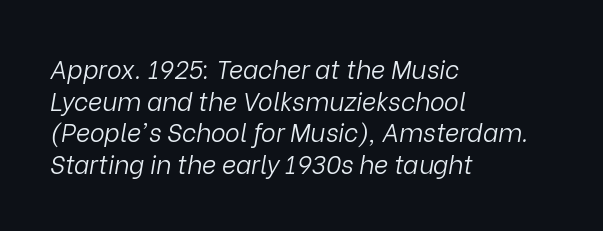
Q: Is the text bold? A: No.
Q: Is the text italic (slanted)? A: Yes, it leans right by about 9 degrees.
Q: Is the text underlined? A: No.
Q: How is the paragraph aligned? A: Left-aligned.
Q: Is the spacing between letters normal or unusually wide? A: Normal.
Q: Is the spacing between lines tight, normal or loose? A: Normal.
